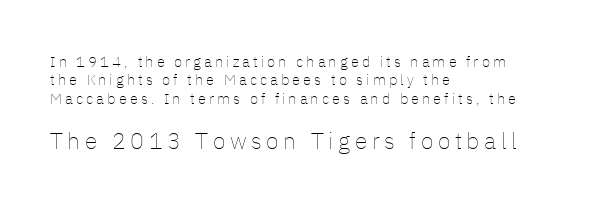
Alignment: flush left. Tracking value appears strongly positive — letters spread wide. Does the bottom block carry the larger type? Yes, it does. Bare-footed words on every line. Vertical stems look standard width or narrower in stroke. You can tell it's not italic because the verticals are truly vertical.
